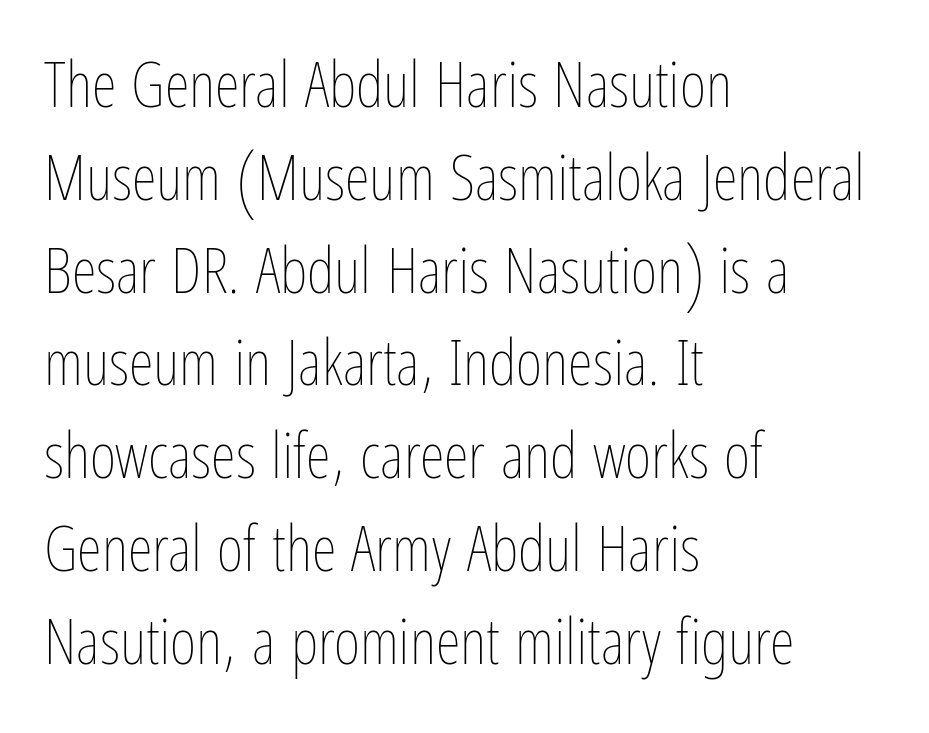
Q: Is the text bold? A: No.
Q: Is the text italic (slanted)? A: No, it is upright.
Q: Is the text underlined? A: No.
Q: How is the paragraph aligned? A: Left-aligned.
Q: Is the spacing between letters normal or unusually wide? A: Normal.
Q: Is the spacing between lines tight, normal or loose? A: Normal.
Q: Width (condensed, normal, or wide)? A: Condensed.
Q: Stroke contrast? A: Low.
Q: x-height? A: Medium.
Q: Monospaced? A: No.
